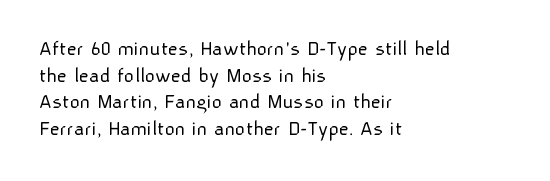
Q: Is the text bold? A: No.
Q: Is the text italic (slanted)? A: No, it is upright.
Q: Is the text underlined? A: No.
Q: How is the paragraph aligned? A: Left-aligned.
Q: Is the spacing between letters normal or unusually wide? A: Normal.
